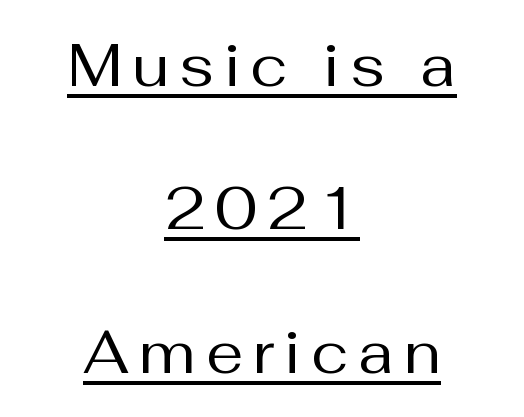
The specimen includes a rule beneath the text block's lines. Both edges are ragged and mirror each other, which tells us the setting is centered. Each letter keeps its own natural width here, so spacing adapts to shape. The space between consecutive lines is lavish. Note: no serifs on the glyphs. No heavy texture on the line: the type isn't bold.
